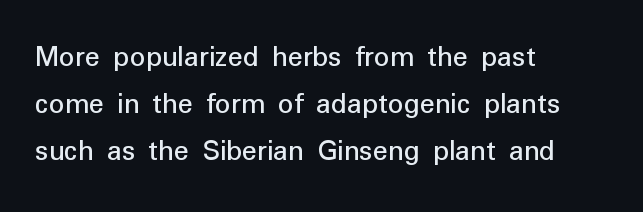
{"serif": "no", "italic": "no", "width": "normal", "stroke_contrast": "low", "x_height": "medium", "monospaced": "no", "underline": "no", "align": "left", "line_spacing": "normal", "line_spacing_ratio": 1.52, "letter_spacing": "normal", "letter_spacing_em": 0.0, "glyph_px": 31}
